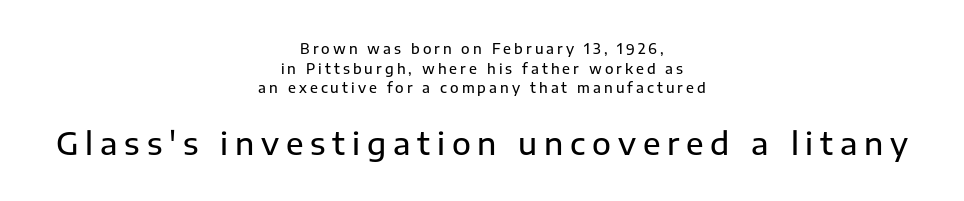
The image shows 31 px sans-serif type, upright; set centered, normal line spacing (1.4x), unusually wide letter spacing (+0.22 em), not underlined; the second (bottom) block is 2.21x larger; low stroke contrast and a medium x-height.
